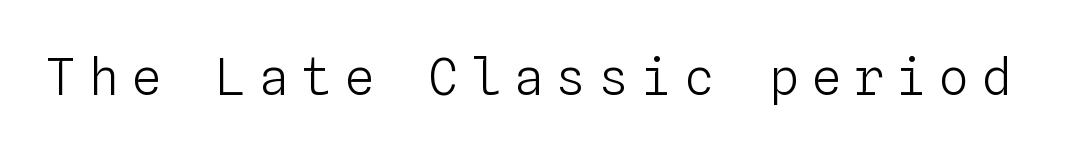
{"italic": "no", "bold": "no", "weight": "light", "width": "normal", "stroke_contrast": "low", "x_height": "medium", "monospaced": "yes", "underline": "no", "letter_spacing": "wide", "letter_spacing_em": 0.25, "glyph_px": 50}
